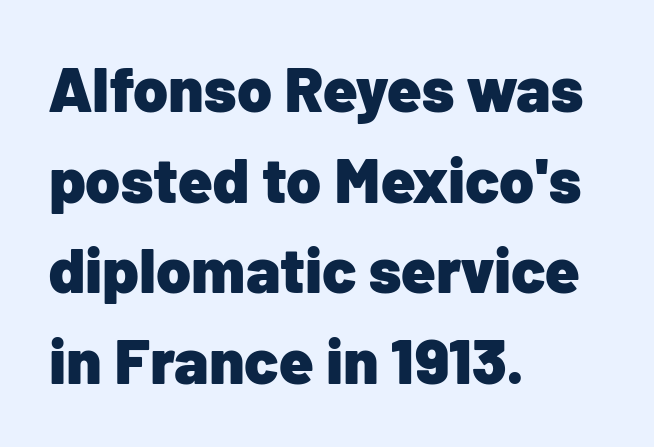
Q: Is the text bold? A: Yes.
Q: Is the text italic (slanted)? A: No, it is upright.
Q: Is the typeface a serif or a sans-serif typeface? A: Sans-serif.
Q: Is the text underlined? A: No.
Q: How is the paragraph aligned? A: Left-aligned.
Q: Is the spacing between letters normal or unusually wide? A: Normal.
Q: Is the spacing between lines tight, normal or loose? A: Normal.
Q: Width (condensed, normal, or wide)? A: Normal.
Q: Stroke contrast? A: Low.
Q: x-height? A: Medium.
Q: Monospaced? A: No.
